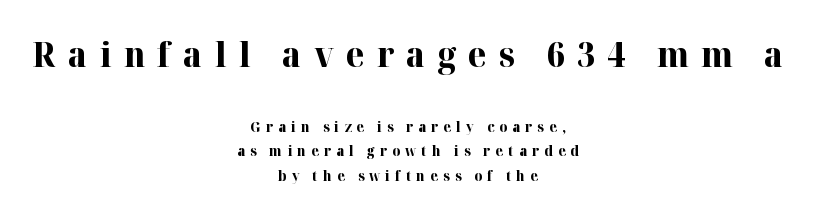
{"serif": "yes", "italic": "no", "bold": "yes", "weight": "bold", "width": "normal", "stroke_contrast": "high", "x_height": "medium", "monospaced": "no", "underline": "no", "align": "center", "line_spacing_ratio": 1.75, "letter_spacing": "wide", "letter_spacing_em": 0.36, "larger_block": "first", "size_ratio": 2.43, "glyph_px": 34}
